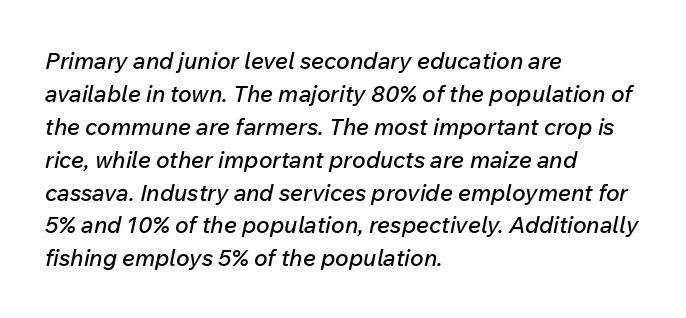
{"italic": "yes", "lean": "right", "slant_degrees": 12, "underline": "no", "align": "left", "line_spacing": "normal", "line_spacing_ratio": 1.43, "letter_spacing": "normal", "letter_spacing_em": 0.0, "glyph_px": 23}
